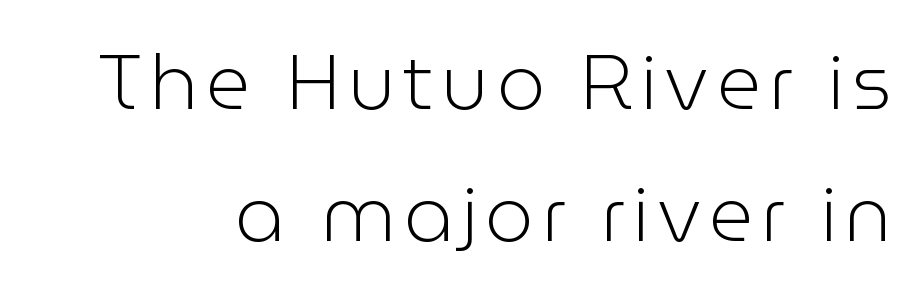
Q: Is the text bold? A: No.
Q: Is the text italic (slanted)? A: No, it is upright.
Q: Is the typeface a serif or a sans-serif typeface? A: Sans-serif.
Q: Is the text underlined? A: No.
Q: Width (condensed, normal, or wide)? A: Normal.
Q: Stroke contrast? A: Low.
Q: x-height? A: Medium.
Q: Monospaced? A: No.
